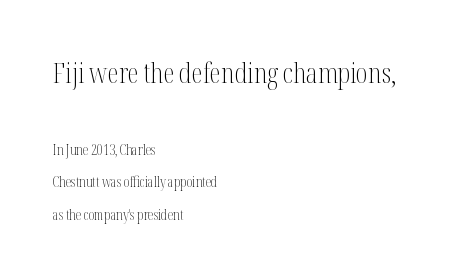
The image shows 28 px light, condensed serif type, upright; set left-aligned, loose line spacing (2.31x), normal letter spacing, not underlined; the first (top) block is 2.0x larger; medium stroke contrast and a medium x-height.
